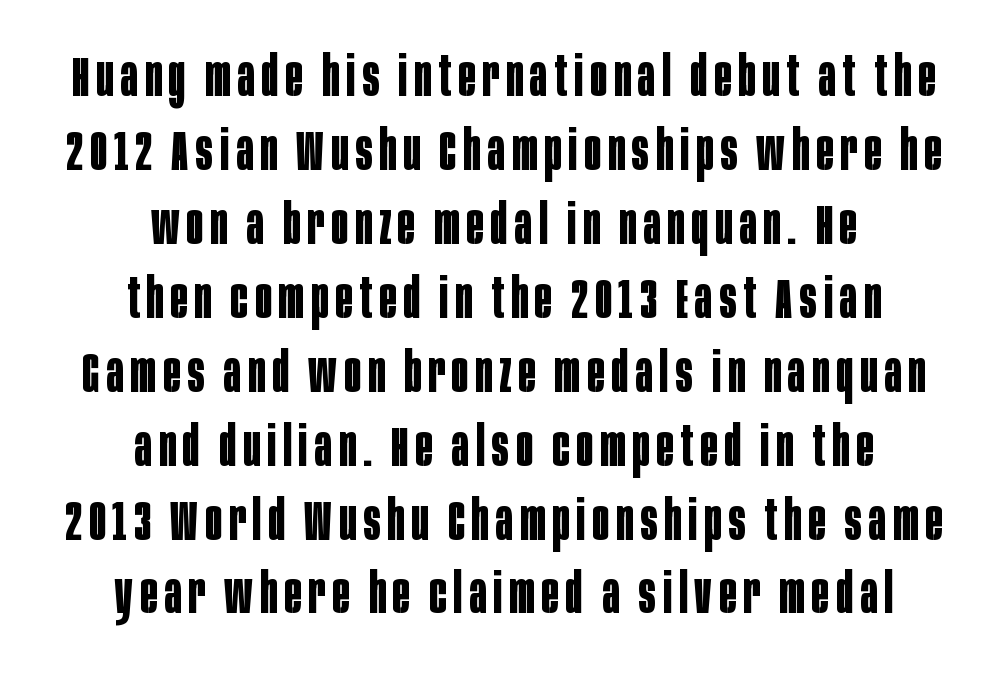
Q: Is the text bold? A: Yes.
Q: Is the text italic (slanted)? A: No, it is upright.
Q: Is the typeface a serif or a sans-serif typeface? A: Sans-serif.
Q: Is the text underlined? A: No.
Q: How is the paragraph aligned? A: Centered.
Q: Is the spacing between lines tight, normal or loose? A: Normal.
Q: Width (condensed, normal, or wide)? A: Condensed.
Q: Stroke contrast? A: Low.
Q: x-height? A: Large.
Q: Monospaced? A: No.
